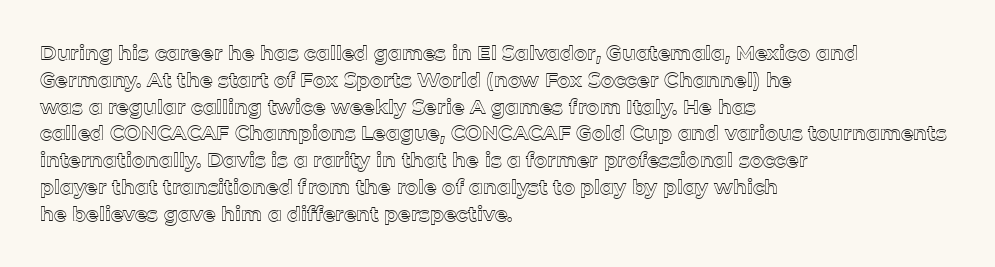
The image shows 20 px text type, upright; set left-aligned, normal line spacing (1.34x), normal letter spacing, not underlined.
